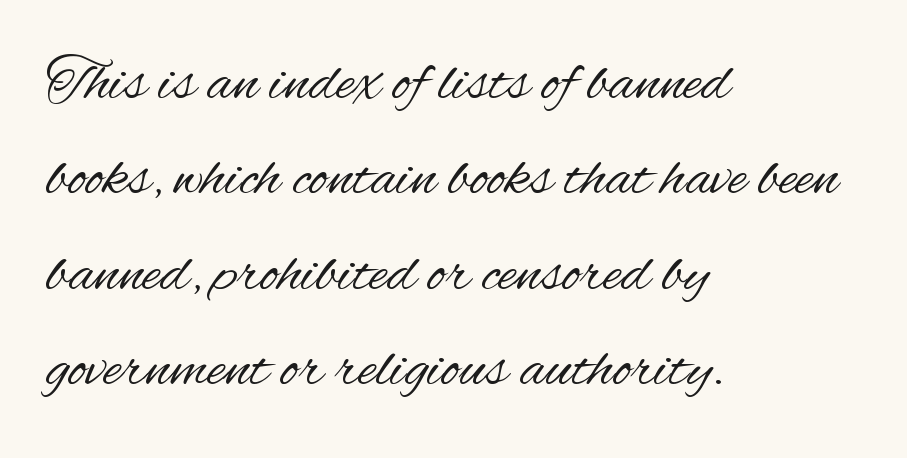
Ink coverage per letter is moderate at most. A classic flush-left, rag-right setting is used for this passage. Decoration check: the copy has no underline. Compared with typical paragraphs, the rows here are spaced about the same. This sample has the flowing, uneven cadence of proportional lettering.
